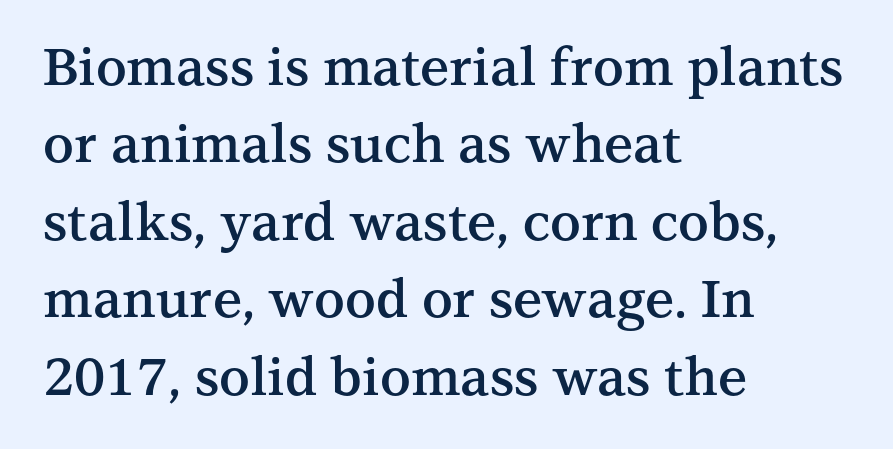
The letters advance in unequal steps, a hallmark of proportional type. The rendering keeps characters at their native spacing. Does the leading feel generous? No, just average. Heft: intermediate — a semibold. Examine the stroke ends and you'll spot serifs.
